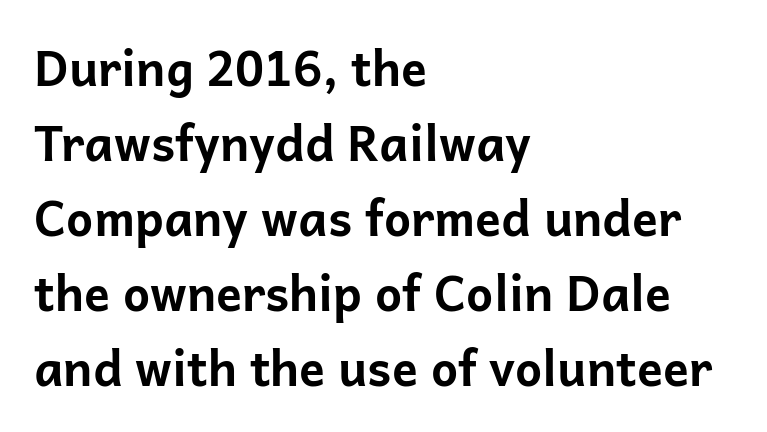
The image shows 48 px bold sans-serif type, upright; set left-aligned, normal line spacing (1.56x), normal letter spacing, not underlined; low stroke contrast and a medium x-height.
